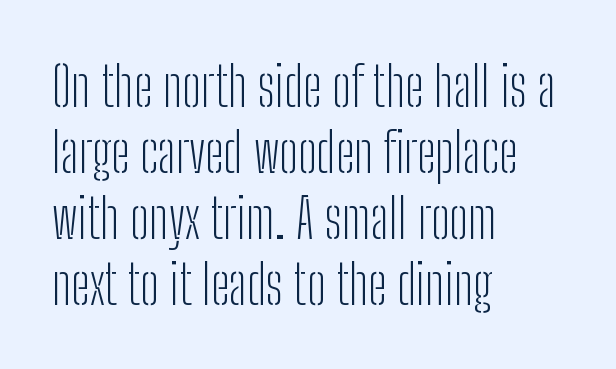
The image shows 55 px light, condensed sans-serif type, upright; set left-aligned, line spacing 1.2x, normal letter spacing, not underlined; low stroke contrast and a medium x-height.
